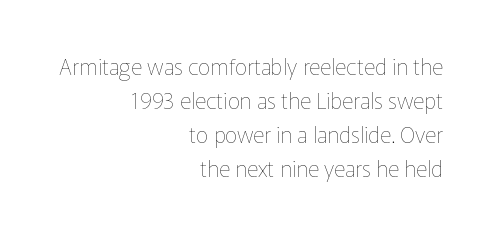
This rendering uses right alignment, leaving the left contour irregular. The line-height multiplier appears to be the usual default. When letters stand straight like this, we call the style roman or upright. On a weight scale, this lands at 450 or below.
